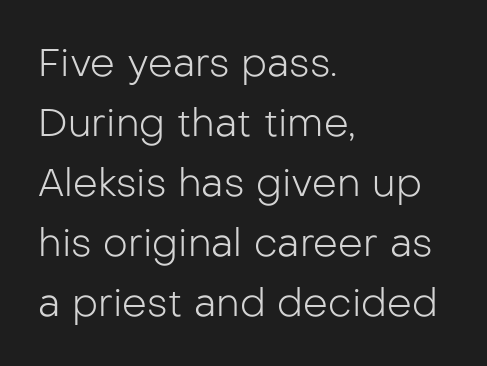
The image shows 39 px light sans-serif type, upright; set left-aligned, normal line spacing (1.54x), normal letter spacing, not underlined; low stroke contrast and a medium x-height.
